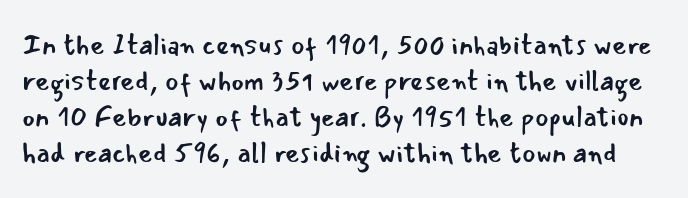
Q: Is the text bold? A: No.
Q: Is the text italic (slanted)? A: No, it is upright.
Q: Is the typeface a serif or a sans-serif typeface? A: Sans-serif.
Q: Is the text underlined? A: No.
Q: Is the spacing between letters normal or unusually wide? A: Normal.
Q: Is the spacing between lines tight, normal or loose? A: Normal.
Q: Width (condensed, normal, or wide)? A: Normal.
Q: Stroke contrast? A: Low.
Q: x-height? A: Small.
Q: Monospaced? A: No.
